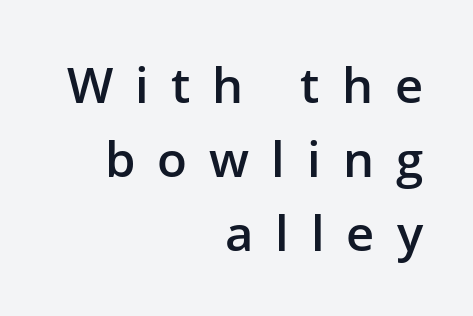
Q: Is the text bold? A: Semi-bold.
Q: Is the text italic (slanted)? A: No, it is upright.
Q: Is the typeface a serif or a sans-serif typeface? A: Sans-serif.
Q: Is the text underlined? A: No.
Q: How is the paragraph aligned? A: Right-aligned.
Q: Is the spacing between letters normal or unusually wide? A: Unusually wide.
Q: Is the spacing between lines tight, normal or loose? A: Normal.
Q: Width (condensed, normal, or wide)? A: Normal.
Q: Stroke contrast? A: Low.
Q: x-height? A: Medium.
Q: Monospaced? A: No.
